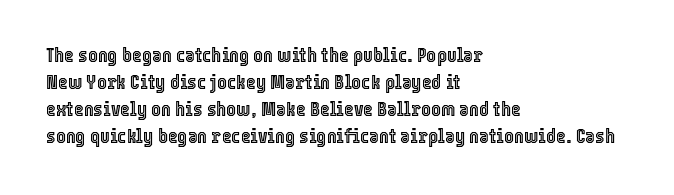
Q: Is the text italic (slanted)? A: No, it is upright.
Q: Is the text underlined? A: No.
Q: How is the paragraph aligned? A: Left-aligned.
Q: Is the spacing between letters normal or unusually wide? A: Normal.
Q: Is the spacing between lines tight, normal or loose? A: Normal.
